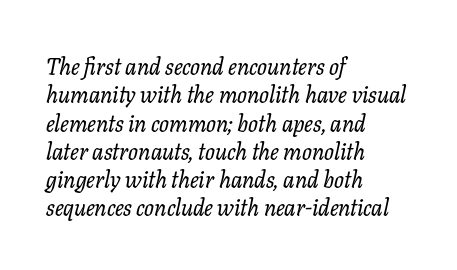
The image shows 23 px text type, italic (leaning right); set left-aligned, line spacing 1.23x, normal letter spacing, not underlined.
